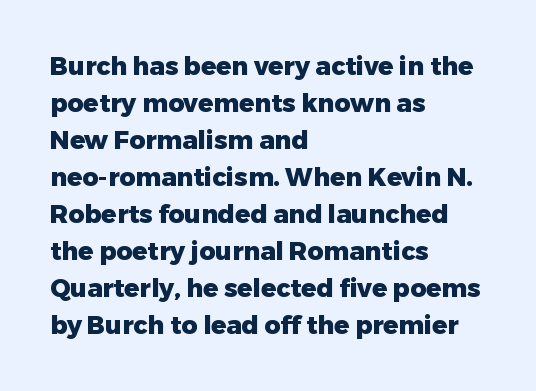
{"italic": "no", "bold": "yes", "underline": "no", "align": "left", "line_spacing": "normal", "line_spacing_ratio": 1.48, "letter_spacing": "normal", "letter_spacing_em": 0.0, "glyph_px": 25}
